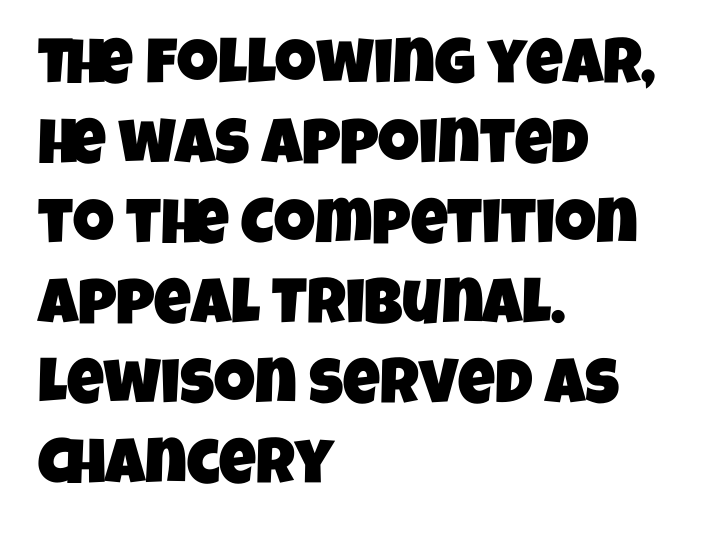
{"serif": "no", "width": "condensed", "stroke_contrast": "low", "x_height": "large", "monospaced": "no", "underline": "no", "align": "left", "line_spacing": "normal", "line_spacing_ratio": 1.25, "letter_spacing": "normal", "letter_spacing_em": 0.0, "glyph_px": 64}
